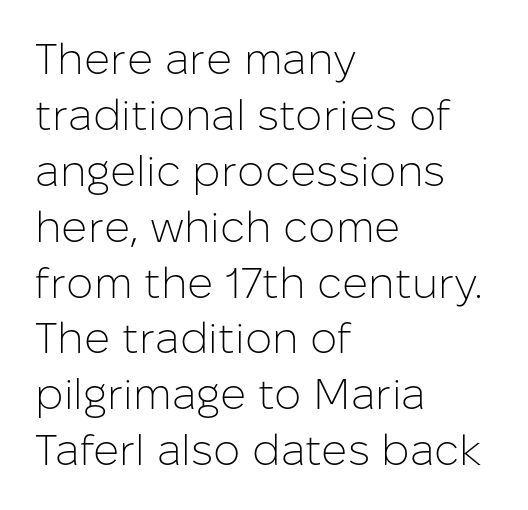
{"serif": "no", "italic": "no", "bold": "no", "weight": "light", "width": "normal", "stroke_contrast": "low", "x_height": "medium", "monospaced": "no", "underline": "no", "align": "left", "line_spacing": "normal", "line_spacing_ratio": 1.3, "letter_spacing": "normal", "letter_spacing_em": 0.0, "glyph_px": 43}
